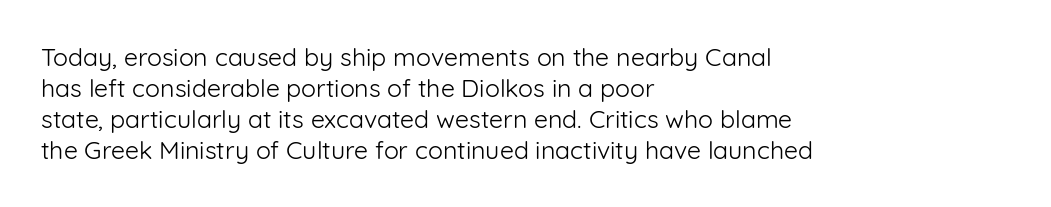
Q: Is the text bold? A: No.
Q: Is the text italic (slanted)? A: No, it is upright.
Q: Is the text underlined? A: No.
Q: How is the paragraph aligned? A: Left-aligned.
Q: Is the spacing between letters normal or unusually wide? A: Normal.
